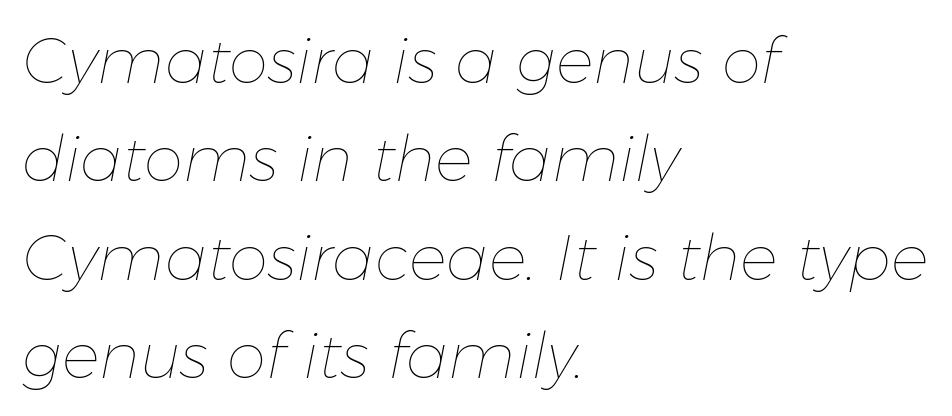
Q: Is the text bold? A: No.
Q: Is the text italic (slanted)? A: Yes, it leans right by about 11 degrees.
Q: Is the text underlined? A: No.
Q: How is the paragraph aligned? A: Left-aligned.
Q: Is the spacing between letters normal or unusually wide? A: Normal.
Q: Is the spacing between lines tight, normal or loose? A: Normal.
Q: Width (condensed, normal, or wide)? A: Normal.
Q: Stroke contrast? A: Low.
Q: x-height? A: Medium.
Q: Monospaced? A: No.
